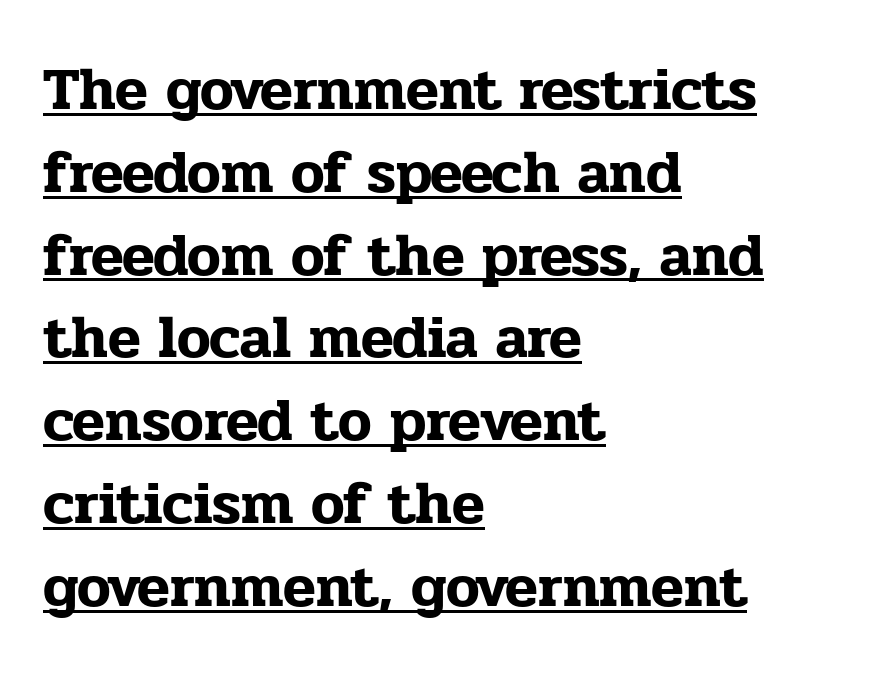
{"serif": "yes", "italic": "no", "width": "normal", "stroke_contrast": "low", "x_height": "medium", "monospaced": "no", "underline": "yes", "align": "left", "line_spacing": "normal", "line_spacing_ratio": 1.38, "letter_spacing": "normal", "letter_spacing_em": 0.0, "glyph_px": 60}
